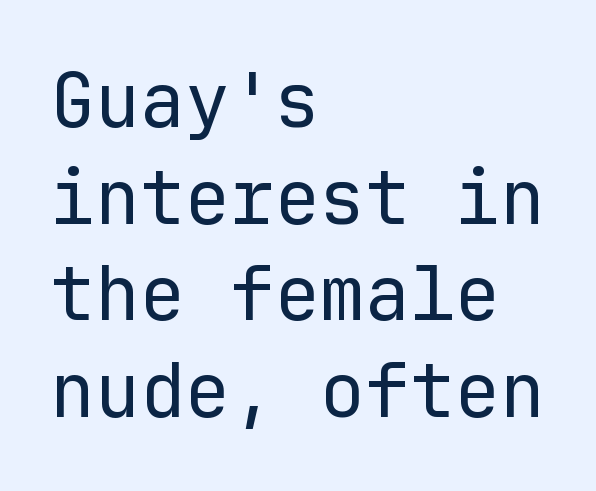
The image shows 75 px regular-weight sans-serif type, upright, monospaced; set left-aligned, normal line spacing (1.29x), normal letter spacing, not underlined; low stroke contrast and a medium x-height.
